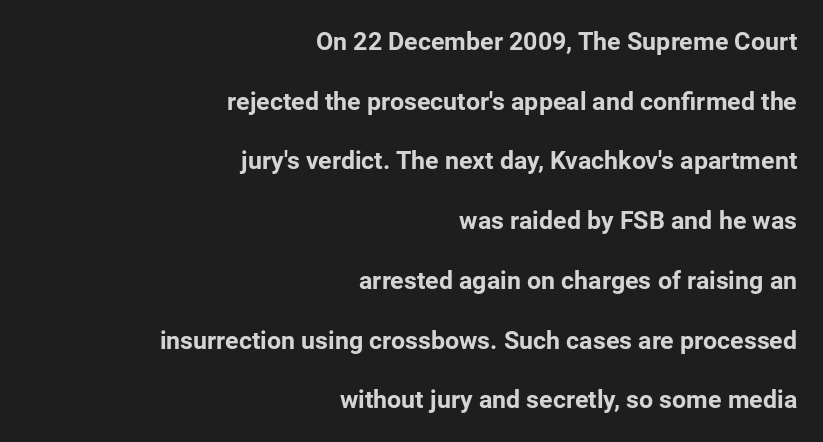
The image shows 25 px bold type, upright; set right-aligned, loose line spacing (2.39x), normal letter spacing, not underlined.
